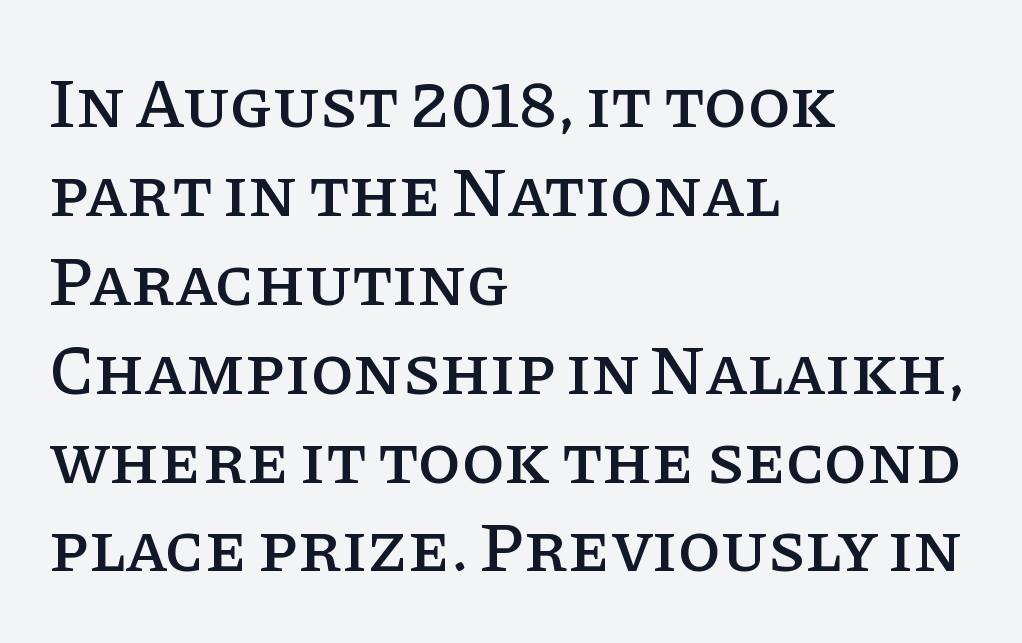
{"serif": "yes", "italic": "no", "width": "normal", "stroke_contrast": "low", "x_height": "large", "monospaced": "no", "underline": "no", "align": "left", "line_spacing": "normal", "line_spacing_ratio": 1.27, "letter_spacing": "normal", "letter_spacing_em": 0.0, "glyph_px": 70}
